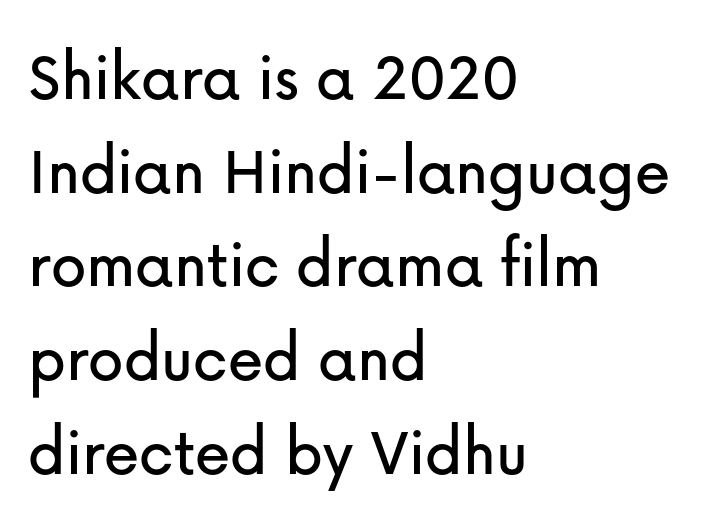
Q: Is the text italic (slanted)? A: No, it is upright.
Q: Is the typeface a serif or a sans-serif typeface? A: Sans-serif.
Q: Is the text underlined? A: No.
Q: How is the paragraph aligned? A: Left-aligned.
Q: Is the spacing between letters normal or unusually wide? A: Normal.
Q: Is the spacing between lines tight, normal or loose? A: Normal.
Q: Width (condensed, normal, or wide)? A: Normal.
Q: Stroke contrast? A: Low.
Q: x-height? A: Medium.
Q: Monospaced? A: No.
